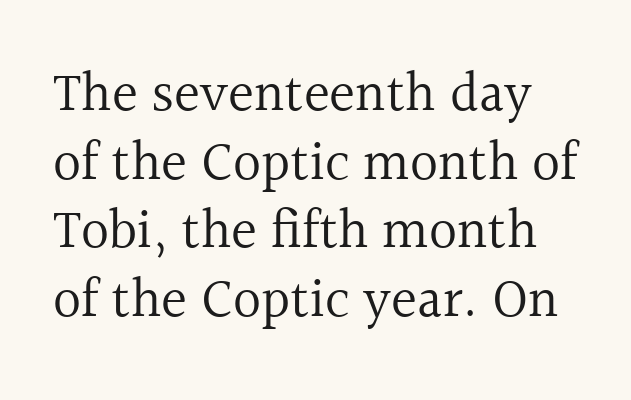
{"serif": "yes", "italic": "no", "bold": "no", "weight": "regular", "width": "normal", "x_height": "medium", "monospaced": "no", "underline": "no", "line_spacing": "normal", "line_spacing_ratio": 1.25, "letter_spacing": "normal", "letter_spacing_em": 0.0, "glyph_px": 55}
